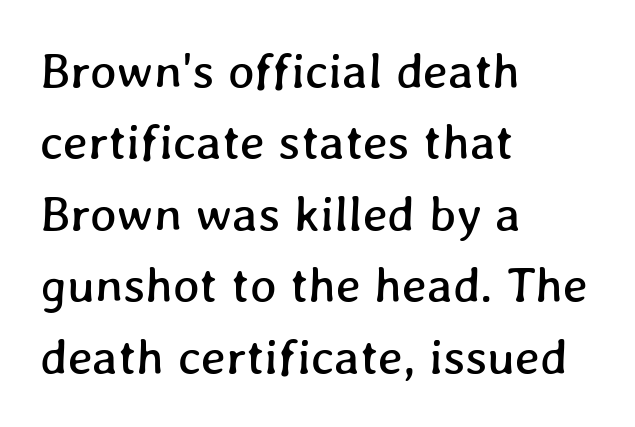
Q: Is the text underlined? A: No.
Q: How is the paragraph aligned? A: Left-aligned.
Q: Is the spacing between letters normal or unusually wide? A: Normal.
Q: Is the spacing between lines tight, normal or loose? A: Normal.
Q: Width (condensed, normal, or wide)? A: Normal.
Q: Stroke contrast? A: Low.
Q: x-height? A: Medium.
Q: Monospaced? A: No.
